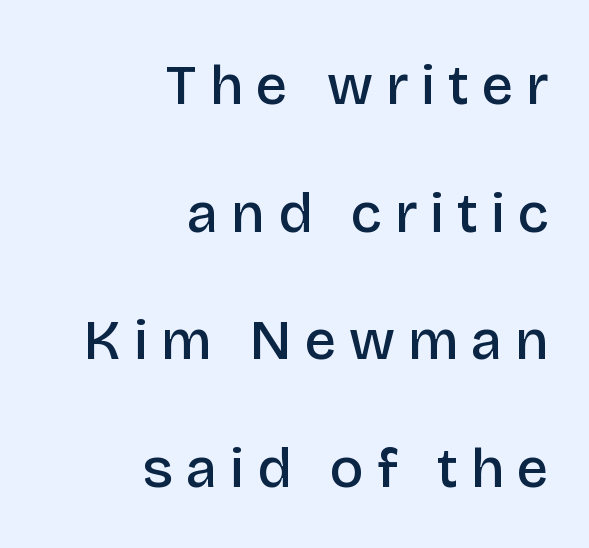
Letters rest on an invisible, unmarked baseline. Typesetter's note: demi weight, one step under bold. Reading down the column, the eye jumps a long way to each next line. Words appear elongated and porous because spacing is wide. The lines are quadded right. Style check: upright.
